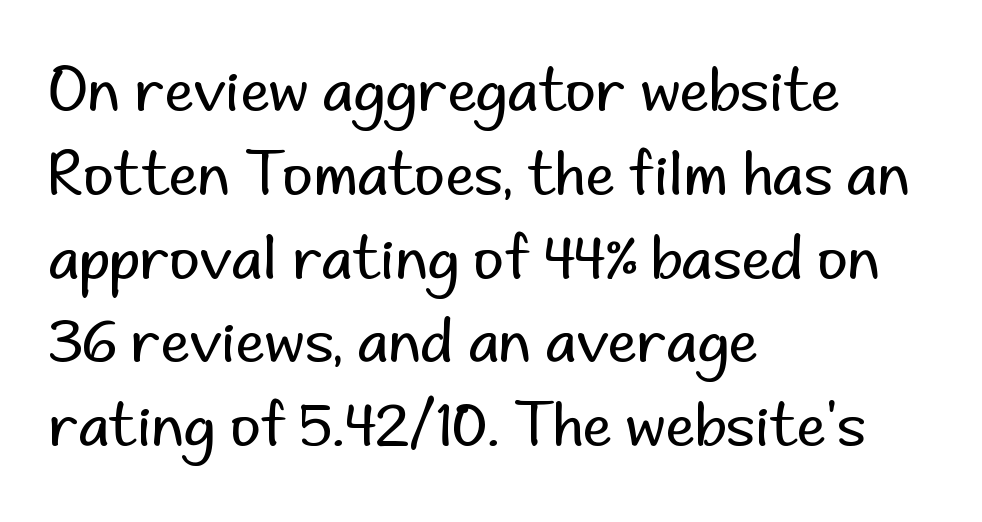
The image shows 59 px regular-weight sans-serif type, upright; set left-aligned, normal line spacing (1.42x), normal letter spacing, not underlined; low stroke contrast and a small x-height.
